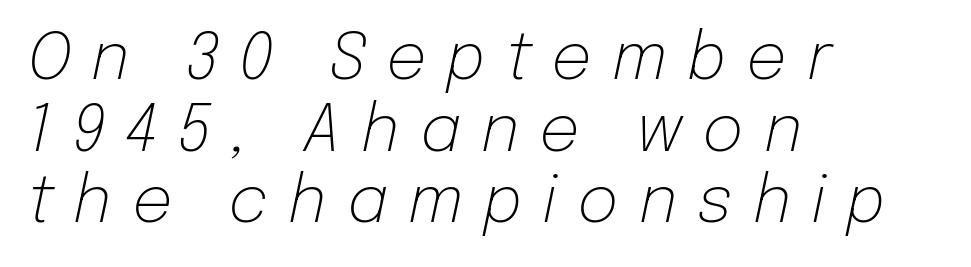
Q: Is the text bold? A: No.
Q: Is the text italic (slanted)? A: Yes, it leans right by about 12 degrees.
Q: Is the text underlined? A: No.
Q: How is the paragraph aligned? A: Left-aligned.
Q: Is the spacing between letters normal or unusually wide? A: Unusually wide.
Q: Is the spacing between lines tight, normal or loose? A: Tight.
Q: Width (condensed, normal, or wide)? A: Normal.
Q: Stroke contrast? A: Low.
Q: x-height? A: Medium.
Q: Monospaced? A: No.
